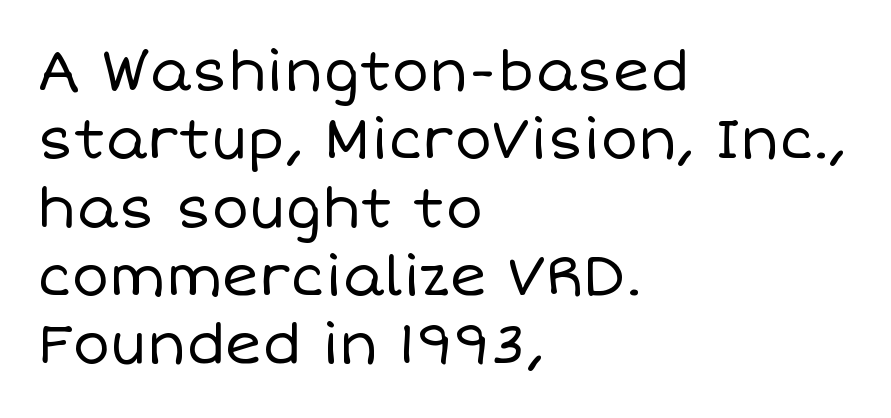
Does extra space separate the letters? No, they use regular spacing. Descender tails drop into unmarked territory. Stroke mass is kept to a normal reading level or below. A student would call this left alignment; a typographer would say flush left, rag right.
